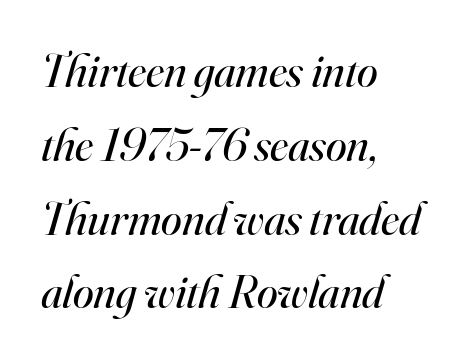
Bold? No — there's no thickening of the strokes. Lines of text with bare space underneath. Every row of glyphs begins at an identical x-position on the left. Is the letter spacing exaggerated? No — it looks like the ordinary default. Each letter keeps its own natural width here, so spacing adapts to shape. Is this a sans? No — the strokes have serifs.
